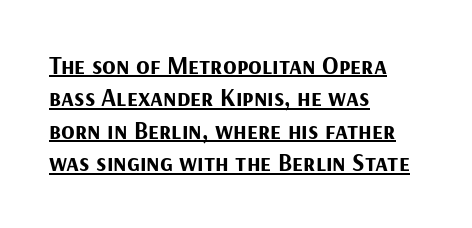
{"italic": "no", "bold": "yes", "underline": "yes", "align": "left", "line_spacing": "normal", "line_spacing_ratio": 1.3, "letter_spacing": "normal", "letter_spacing_em": 0.0, "glyph_px": 25}
